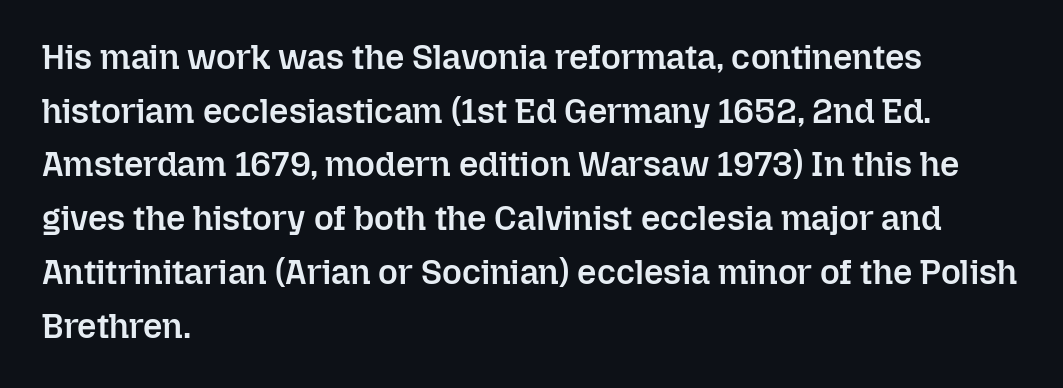
The image shows 34 px semibold type, upright; set left-aligned, normal line spacing (1.58x), normal letter spacing, not underlined; low stroke contrast and a medium x-height.
